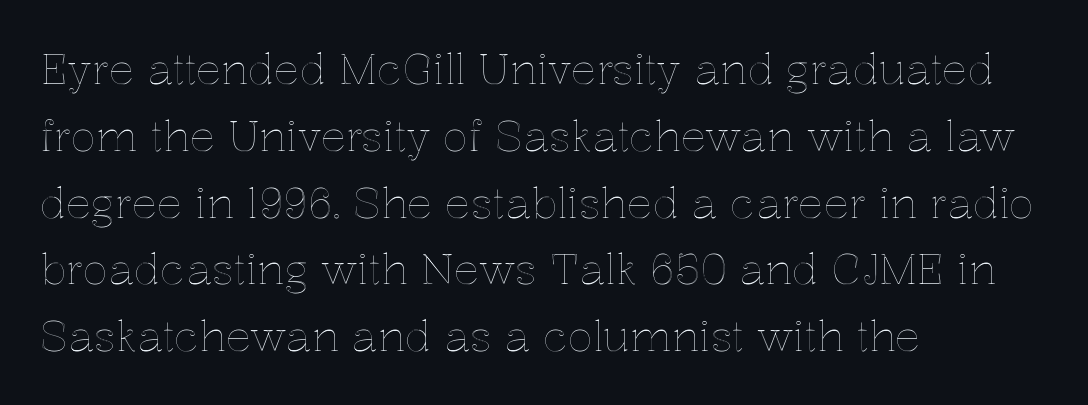
Students, note that the glyphs here touch the page at normal intervals. If you drew a line through each stem, it would be perfectly vertical. Anything drawn beneath the words? Only blank space. Compared with typical paragraphs, the rows here are spaced about the same. Visually the block forms a straight wall on the left and a jagged coastline on the right.
